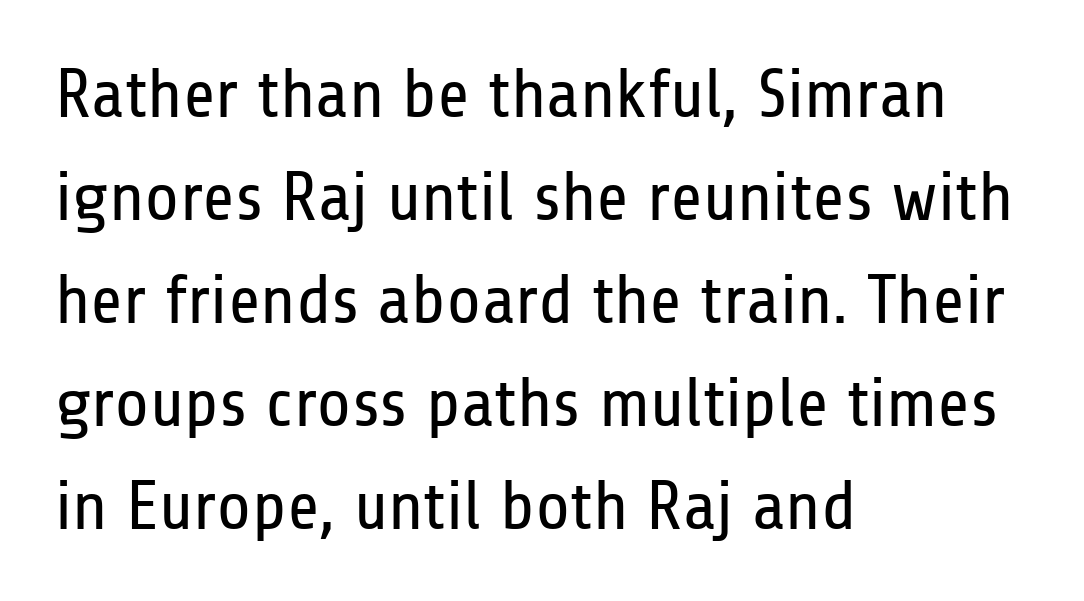
{"serif": "no", "italic": "no", "bold": "no", "weight": "regular", "width": "condensed", "stroke_contrast": "low", "x_height": "medium", "monospaced": "no", "underline": "no", "align": "left", "line_spacing": "normal", "line_spacing_ratio": 1.47, "letter_spacing": "normal", "letter_spacing_em": 0.0, "glyph_px": 70}
